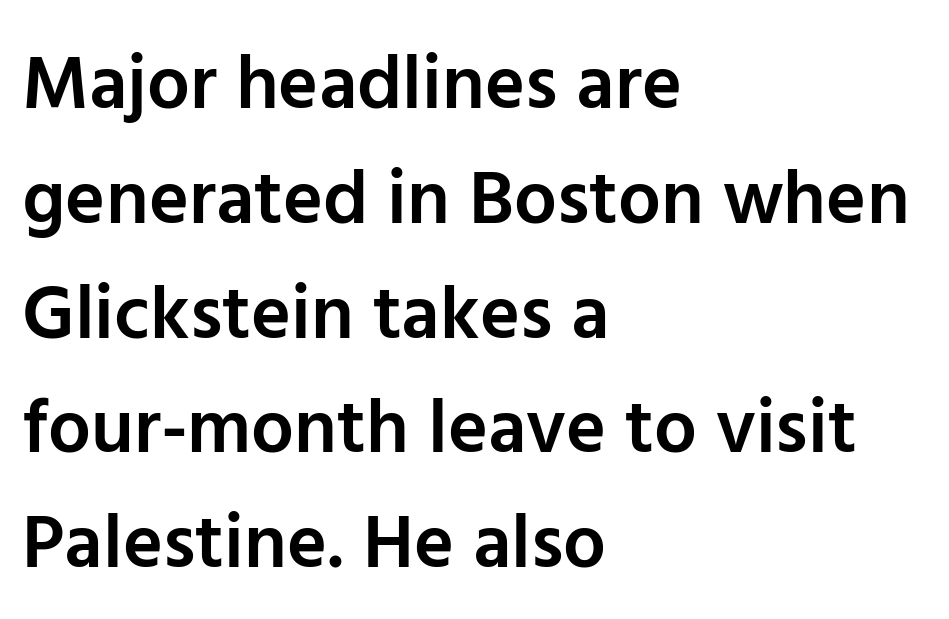
Q: Is the text bold? A: Semi-bold.
Q: Is the text italic (slanted)? A: No, it is upright.
Q: Is the typeface a serif or a sans-serif typeface? A: Sans-serif.
Q: Is the text underlined? A: No.
Q: How is the paragraph aligned? A: Left-aligned.
Q: Is the spacing between letters normal or unusually wide? A: Normal.
Q: Is the spacing between lines tight, normal or loose? A: Normal.
Q: Width (condensed, normal, or wide)? A: Normal.
Q: Stroke contrast? A: Low.
Q: x-height? A: Medium.
Q: Monospaced? A: No.
